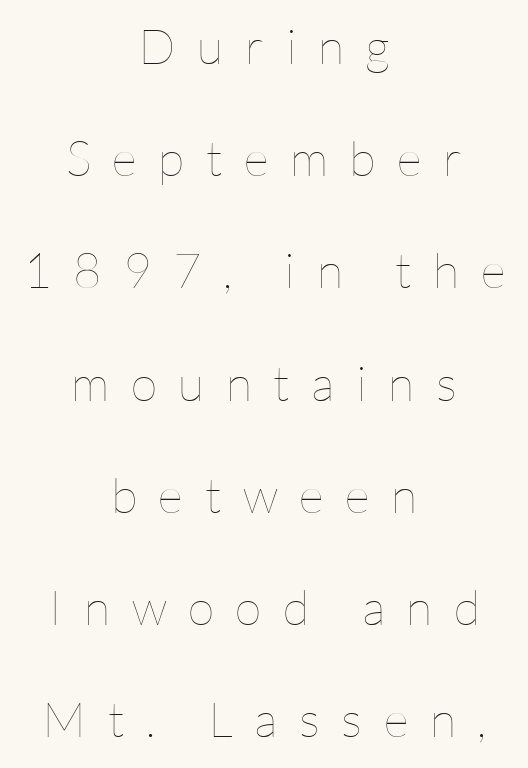
This sample is center-justified, so both line endings float freely. Interline gaps are noticeably wide in this sample. The type is letterspaced generously, with wide tracking. Ordinary non-slanted type is in use. No letter is thick-stroked: the sample isn't bold. Bare-footed words on every line.
